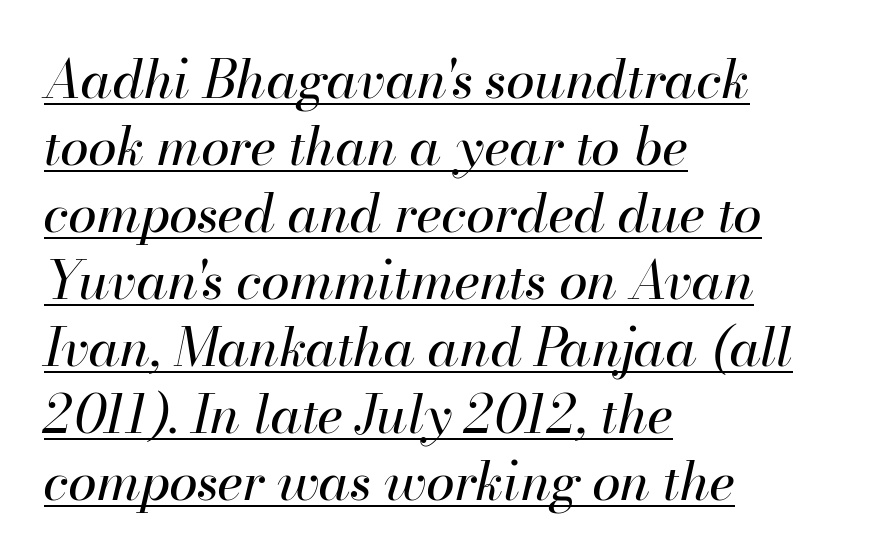
Q: Is the text bold? A: No.
Q: Is the text italic (slanted)? A: Yes, it leans right by about 13 degrees.
Q: Is the text underlined? A: Yes.
Q: How is the paragraph aligned? A: Left-aligned.
Q: Is the spacing between letters normal or unusually wide? A: Normal.
Q: Is the spacing between lines tight, normal or loose? A: Normal.
Q: Width (condensed, normal, or wide)? A: Normal.
Q: Stroke contrast? A: High.
Q: x-height? A: Small.
Q: Monospaced? A: No.
